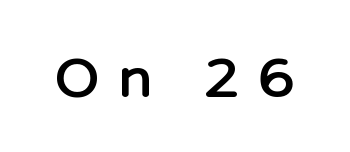
{"serif": "no", "italic": "no", "width": "normal", "stroke_contrast": "low", "x_height": "medium", "monospaced": "no", "underline": "no", "letter_spacing": "wide", "letter_spacing_em": 0.28, "glyph_px": 68}
